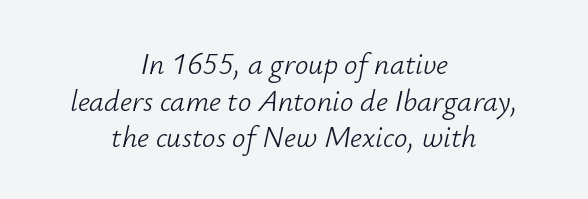
{"italic": "yes", "lean": "right", "slant_degrees": 12, "bold": "no", "weight": "light", "width": "normal", "stroke_contrast": "low", "x_height": "small", "monospaced": "no", "underline": "no", "align": "center", "line_spacing_ratio": 1.22, "letter_spacing": "normal", "letter_spacing_em": 0.0, "glyph_px": 30}
